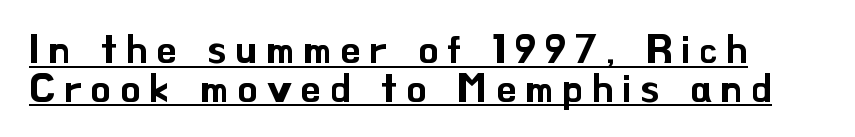
{"serif": "no", "italic": "no", "width": "normal", "stroke_contrast": "low", "x_height": "small", "monospaced": "no", "underline": "yes", "line_spacing": "tight", "line_spacing_ratio": 0.97, "letter_spacing": "wide", "letter_spacing_em": 0.22, "glyph_px": 40}
